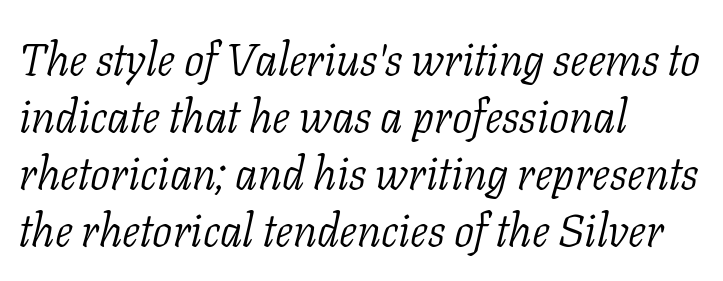
Q: Is the text bold? A: No.
Q: Is the text italic (slanted)? A: Yes, it leans right by about 11 degrees.
Q: Is the typeface a serif or a sans-serif typeface? A: Serif.
Q: Is the text underlined? A: No.
Q: How is the paragraph aligned? A: Left-aligned.
Q: Is the spacing between letters normal or unusually wide? A: Normal.
Q: Is the spacing between lines tight, normal or loose? A: Normal.
Q: Width (condensed, normal, or wide)? A: Normal.
Q: Stroke contrast? A: Low.
Q: x-height? A: Medium.
Q: Monospaced? A: No.
